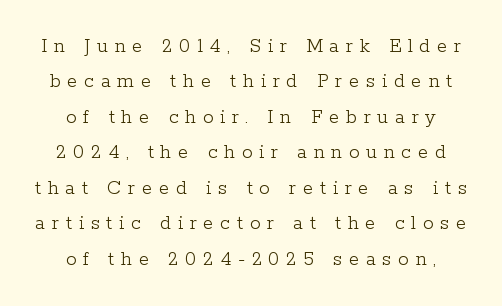
The image shows 21 px text type, upright; set normal line spacing (1.69x), unusually wide letter spacing (+0.32 em), not underlined.
